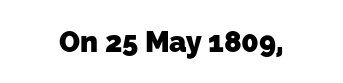
The image shows 29 px heavy sans-serif type; set normal letter spacing, not underlined; low stroke contrast and a medium x-height.
